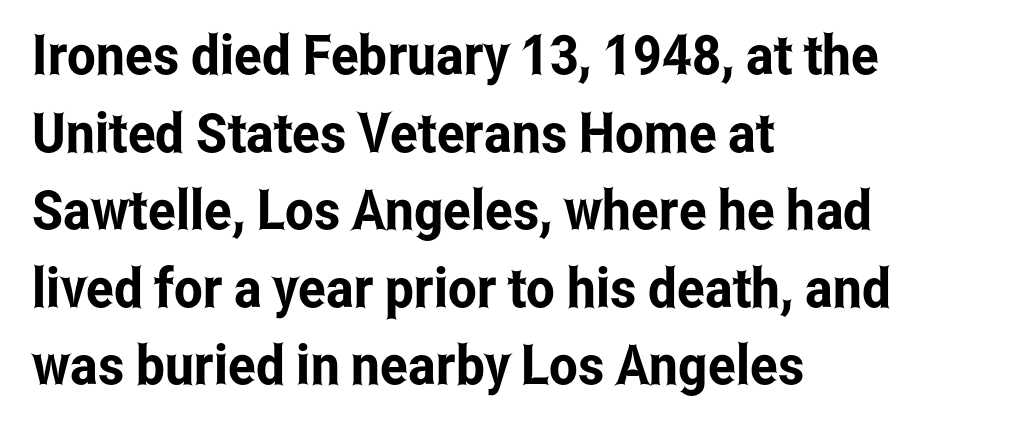
The image shows 55 px condensed sans-serif type, upright; set left-aligned, normal line spacing (1.41x), normal letter spacing, not underlined; low stroke contrast and a medium x-height.
